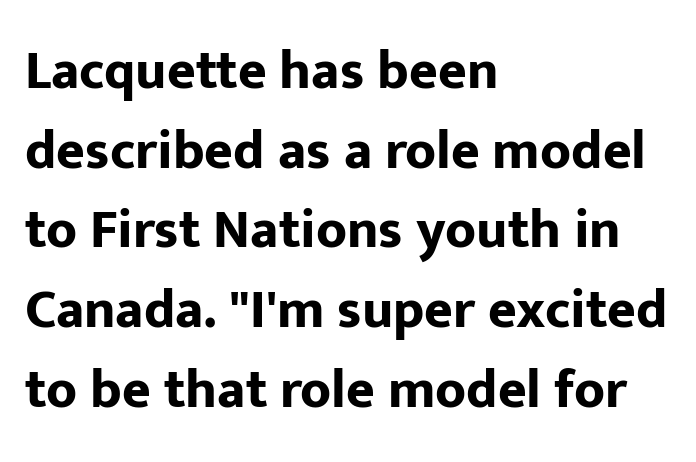
The characters look thick and weighty, a clear bold. Each letter keeps its own natural width here, so spacing adapts to shape. Style check: upright. Left-aligned paragraph, ragged on the right.
